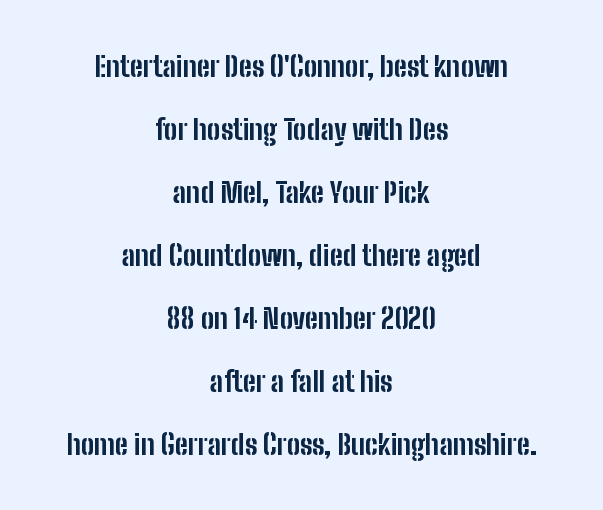
{"serif": "no", "italic": "no", "bold": "yes", "weight": "bold", "width": "condensed", "stroke_contrast": "low", "x_height": "medium", "monospaced": "no", "underline": "no", "align": "center", "line_spacing": "loose", "line_spacing_ratio": 2.25, "letter_spacing": "normal", "letter_spacing_em": 0.0, "glyph_px": 28}
